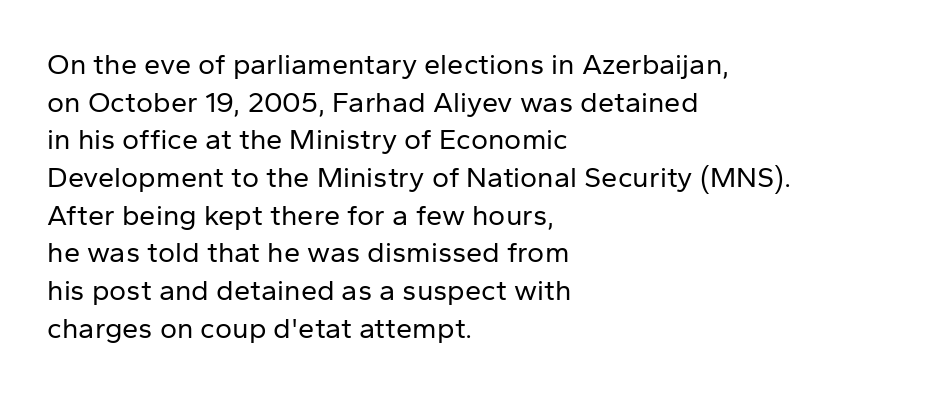
Q: Is the text bold? A: No.
Q: Is the text italic (slanted)? A: No, it is upright.
Q: Is the typeface a serif or a sans-serif typeface? A: Sans-serif.
Q: Is the text underlined? A: No.
Q: How is the paragraph aligned? A: Left-aligned.
Q: Is the spacing between letters normal or unusually wide? A: Normal.
Q: Is the spacing between lines tight, normal or loose? A: Normal.
Q: Width (condensed, normal, or wide)? A: Normal.
Q: Stroke contrast? A: Low.
Q: x-height? A: Medium.
Q: Monospaced? A: No.
